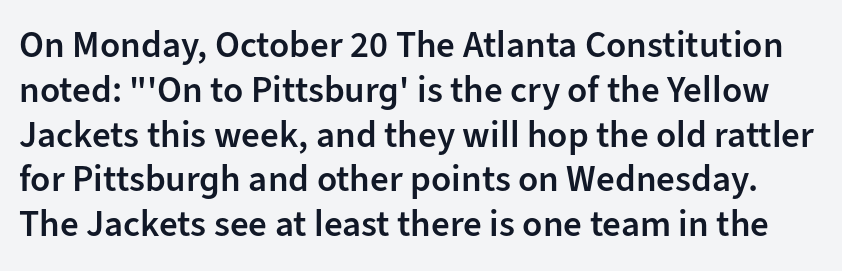
This sample uses a sans-serif face. You could not count columns in this text — the font is proportionally spaced. Unlike italic type, these characters show no tilt at all. Slightly chunky letters — semibold, I'd say, not full bold. Words appear dense and cohesive because spacing is normal.
